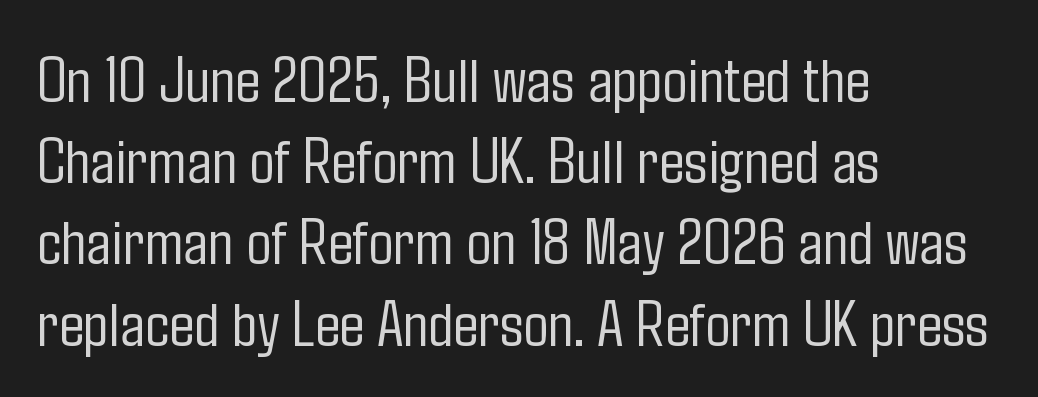
Q: Is the text bold? A: No.
Q: Is the text italic (slanted)? A: No, it is upright.
Q: Is the typeface a serif or a sans-serif typeface? A: Sans-serif.
Q: Is the text underlined? A: No.
Q: How is the paragraph aligned? A: Left-aligned.
Q: Is the spacing between letters normal or unusually wide? A: Normal.
Q: Width (condensed, normal, or wide)? A: Condensed.
Q: Stroke contrast? A: Low.
Q: x-height? A: Medium.
Q: Monospaced? A: No.
